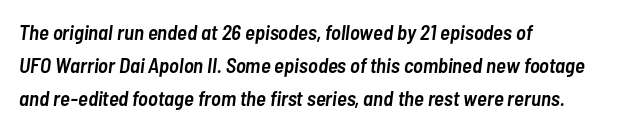
Is the letter spacing exaggerated? No — it looks like the ordinary default. Plain, unruled lines of type. I'd describe the lettering as semibold — firm but not a full bold. If you drew a ruler down the left edge, every line would touch it. Every character sits at an angle, as italics do.
